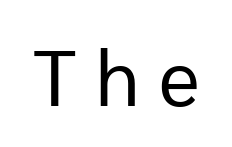
{"serif": "no", "italic": "no", "bold": "no", "weight": "regular", "width": "normal", "stroke_contrast": "low", "x_height": "medium", "monospaced": "no", "underline": "no", "letter_spacing": "wide", "letter_spacing_em": 0.25, "glyph_px": 78}
